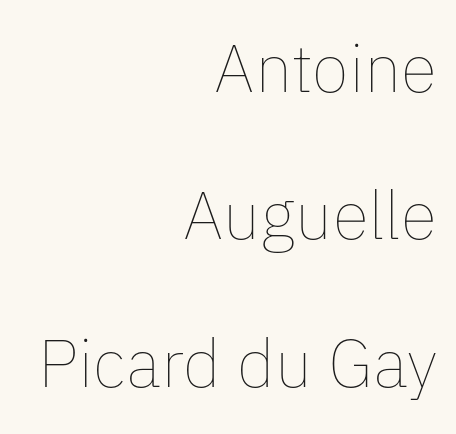
Q: Is the text bold? A: No.
Q: Is the text italic (slanted)? A: No, it is upright.
Q: Is the text underlined? A: No.
Q: How is the paragraph aligned? A: Right-aligned.
Q: Is the spacing between letters normal or unusually wide? A: Normal.
Q: Is the spacing between lines tight, normal or loose? A: Loose.
Q: Width (condensed, normal, or wide)? A: Normal.
Q: Stroke contrast? A: Low.
Q: x-height? A: Medium.
Q: Monospaced? A: No.
